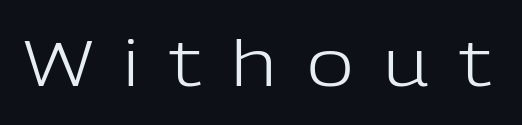
The image shows 64 px light sans-serif type, upright; set unusually wide letter spacing (+0.47 em), not underlined; low stroke contrast and a medium x-height.
